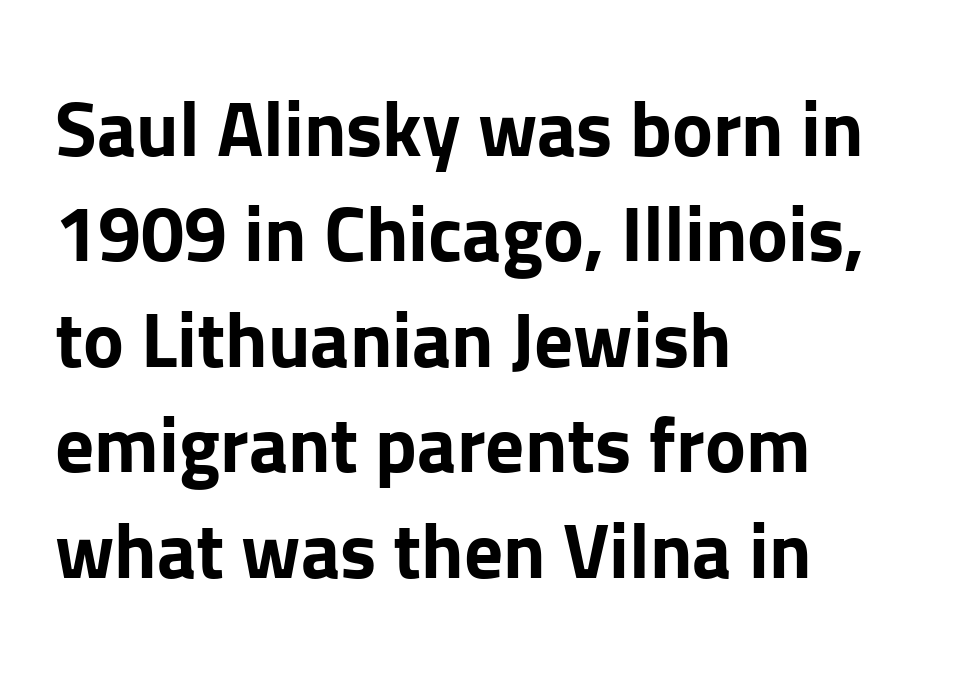
The image shows 77 px bold sans-serif type, upright; set left-aligned, normal line spacing (1.37x), normal letter spacing, not underlined; low stroke contrast and a medium x-height.
